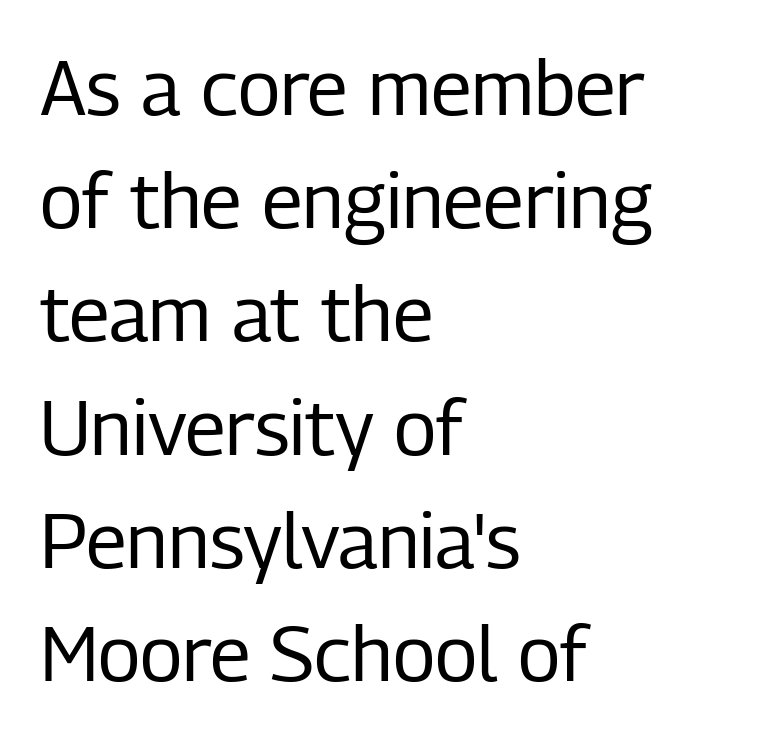
The image shows 77 px regular-weight, condensed sans-serif type, upright; set left-aligned, normal line spacing (1.47x), normal letter spacing, not underlined; low stroke contrast and a medium x-height.
